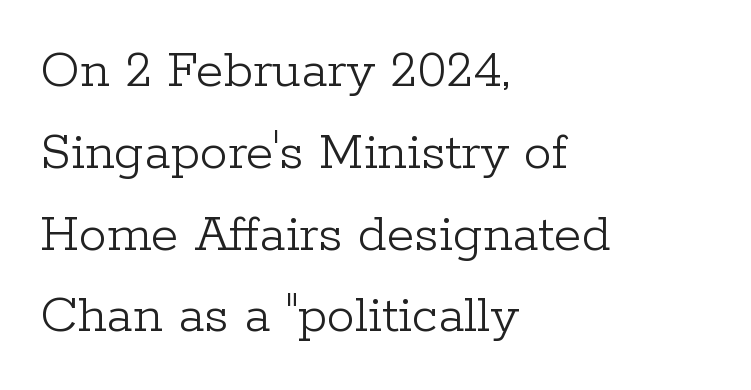
{"serif": "yes", "italic": "no", "bold": "no", "weight": "light", "width": "normal", "stroke_contrast": "low", "x_height": "medium", "monospaced": "no", "underline": "no", "align": "left", "line_spacing": "normal", "line_spacing_ratio": 1.46, "letter_spacing": "normal", "letter_spacing_em": 0.0, "glyph_px": 56}
